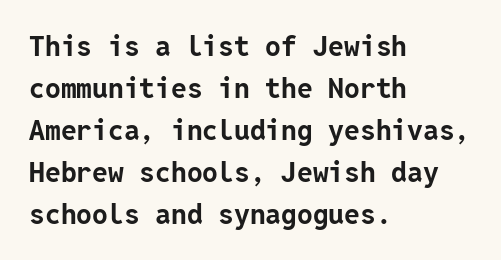
{"serif": "no", "italic": "no", "bold": "yes", "weight": "bold", "width": "normal", "stroke_contrast": "low", "x_height": "medium", "underline": "no", "align": "left", "line_spacing": "normal", "line_spacing_ratio": 1.5, "letter_spacing": "normal", "letter_spacing_em": 0.0, "glyph_px": 28}
